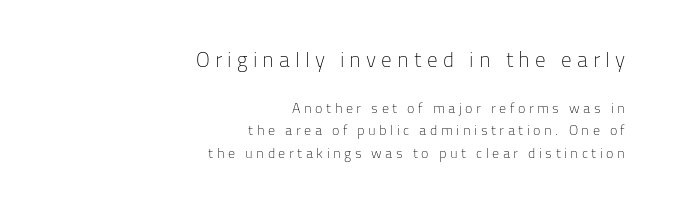
{"italic": "no", "bold": "no", "underline": "no", "align": "right", "line_spacing": "normal", "line_spacing_ratio": 1.61, "letter_spacing": "wide", "letter_spacing_em": 0.24, "larger_block": "first", "size_ratio": 1.5, "glyph_px": 21}
